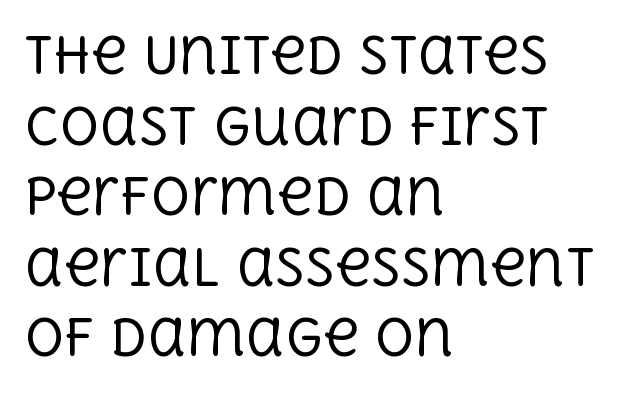
{"serif": "yes", "italic": "no", "bold": "no", "weight": "regular", "width": "normal", "x_height": "large", "monospaced": "no", "underline": "no", "align": "left", "line_spacing": "normal", "line_spacing_ratio": 1.44, "letter_spacing": "normal", "letter_spacing_em": 0.0, "glyph_px": 49}
